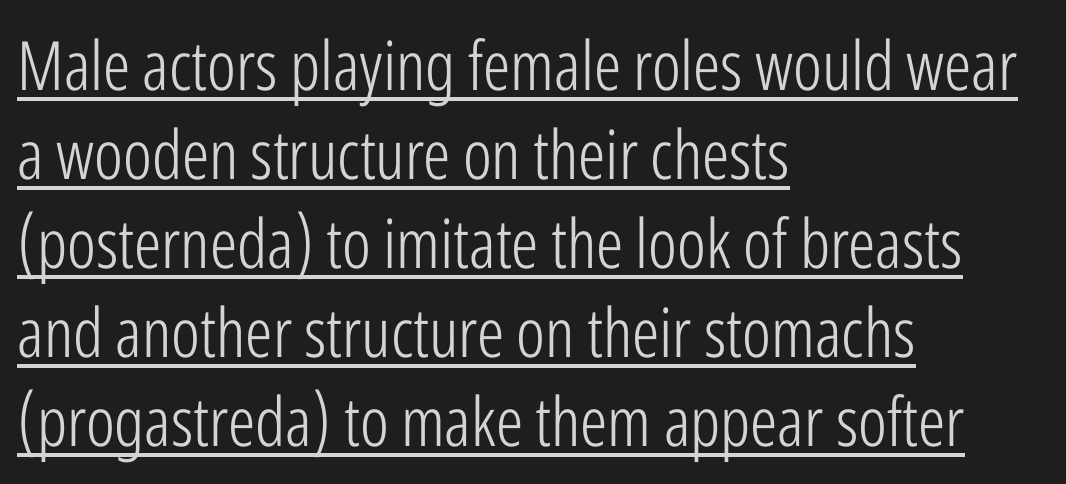
The image shows 68 px light, condensed sans-serif type, upright; set left-aligned, normal line spacing (1.31x), normal letter spacing, underlined; low stroke contrast and a medium x-height.
